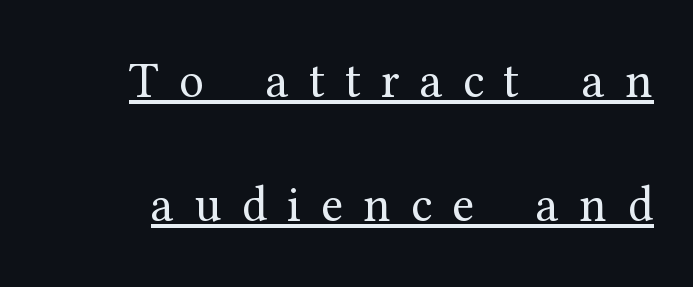
The image shows 50 px regular-weight serif type, upright; set loose line spacing (2.48x), unusually wide letter spacing (+0.4 em), underlined; medium stroke contrast and a medium x-height.
